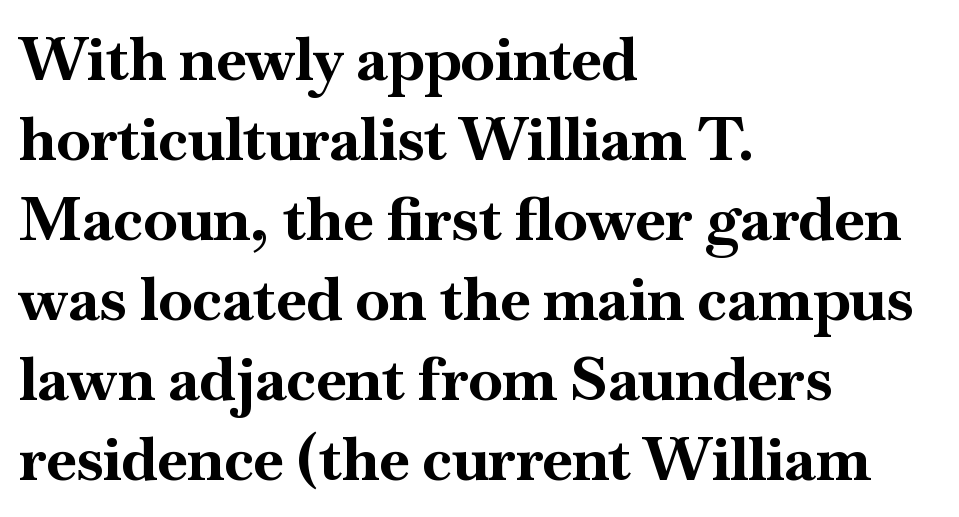
Q: Is the text bold? A: Yes.
Q: Is the text italic (slanted)? A: No, it is upright.
Q: Is the typeface a serif or a sans-serif typeface? A: Serif.
Q: Is the text underlined? A: No.
Q: How is the paragraph aligned? A: Left-aligned.
Q: Is the spacing between letters normal or unusually wide? A: Normal.
Q: Is the spacing between lines tight, normal or loose? A: Normal.
Q: Width (condensed, normal, or wide)? A: Normal.
Q: Stroke contrast? A: High.
Q: x-height? A: Small.
Q: Monospaced? A: No.
